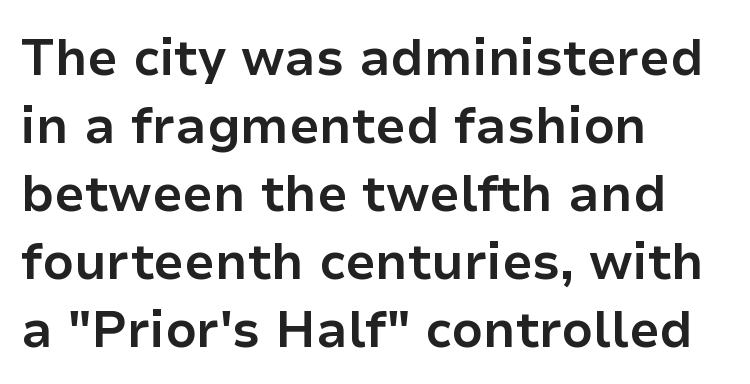
Q: Is the text bold? A: Yes.
Q: Is the text italic (slanted)? A: No, it is upright.
Q: Is the typeface a serif or a sans-serif typeface? A: Sans-serif.
Q: Is the text underlined? A: No.
Q: How is the paragraph aligned? A: Left-aligned.
Q: Is the spacing between letters normal or unusually wide? A: Normal.
Q: Is the spacing between lines tight, normal or loose? A: Normal.
Q: Width (condensed, normal, or wide)? A: Normal.
Q: Stroke contrast? A: Low.
Q: x-height? A: Medium.
Q: Monospaced? A: No.
